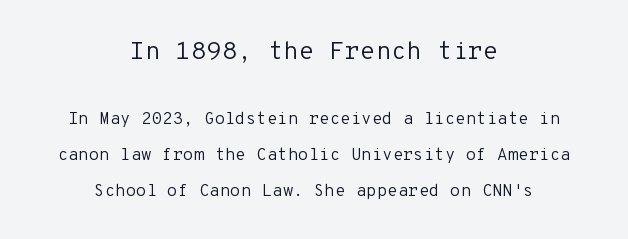
The image shows 25 px text type, upright; set centered, loose line spacing (2.1x), normal letter spacing, not underlined; the first (top) block is 1.47x larger.
